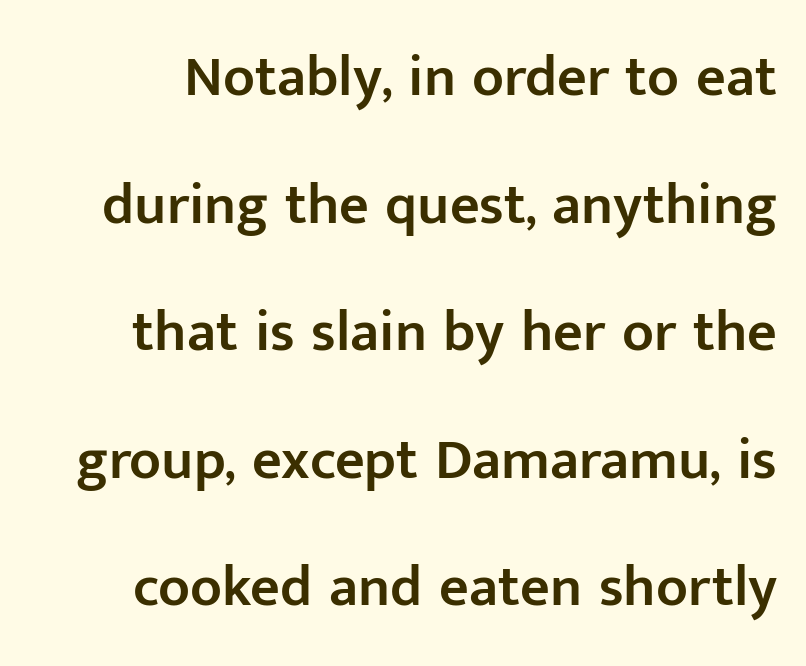
The image shows 58 px semibold sans-serif type, upright; set loose line spacing (2.2x), normal letter spacing, not underlined; low stroke contrast and a medium x-height.
